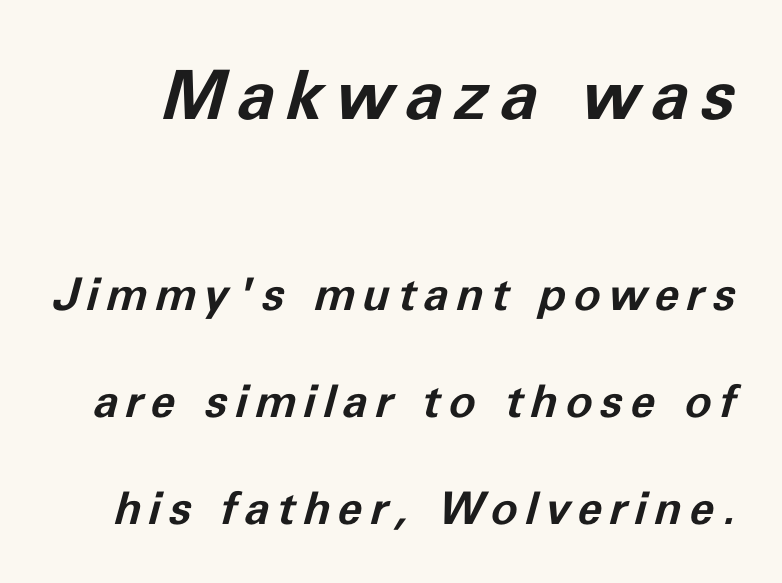
{"italic": "yes", "lean": "right", "slant_degrees": 11, "bold": "yes", "weight": "bold", "width": "normal", "stroke_contrast": "low", "x_height": "medium", "monospaced": "no", "underline": "no", "line_spacing": "loose", "line_spacing_ratio": 2.38, "larger_block": "first", "size_ratio": 1.51, "glyph_px": 68}
